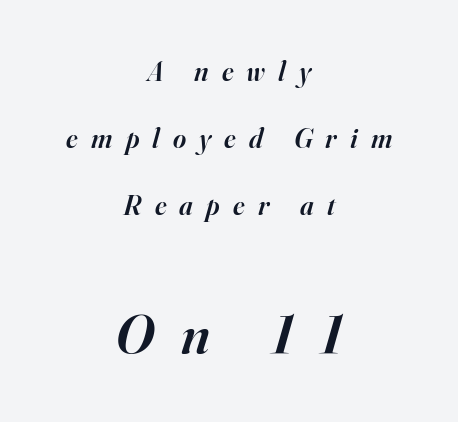
It's the slanting kind of type. A great deal of white space separates one row of letters from the next. These lines are rendered in a variable-pitch font. Just letters on the line, the space beneath them empty. The text was rendered using a seriffed face with decorative stroke endings. Does the bottom block carry the larger type? Yes, it does.
